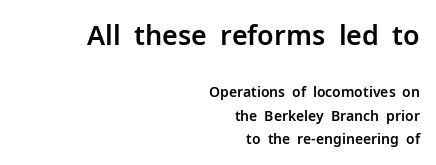
The image shows 27 px text type, upright; set right-aligned, normal line spacing (1.66x), normal letter spacing, not underlined; the first (top) block is 1.93x larger.
